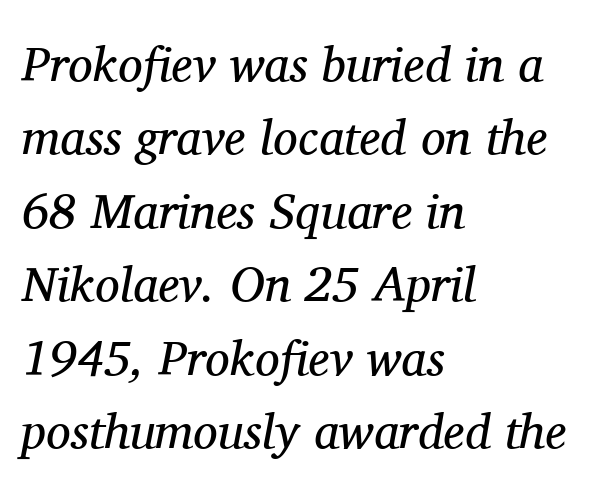
The image shows 49 px regular-weight serif type, italic (leaning right); set left-aligned, normal line spacing (1.5x), normal letter spacing, not underlined; medium stroke contrast and a medium x-height.
